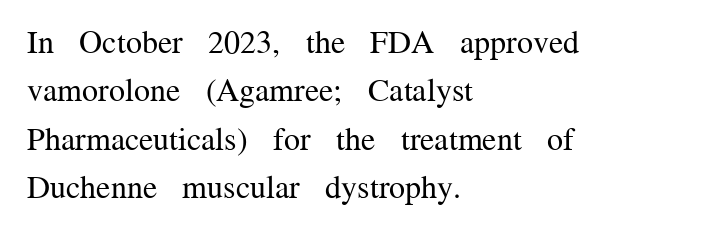
The characters are drawn with everyday or finer stroke widths. To sum up the face: it has serifs. This sample uses an upright cut, with every glyph sitting square on the baseline. Each word holds together tightly as a unit, with standard inter-letter gaps.
